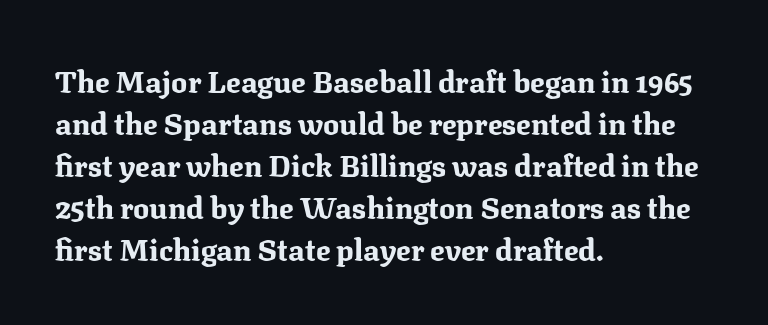
Q: Is the text bold? A: Yes.
Q: Is the text italic (slanted)? A: No, it is upright.
Q: Is the typeface a serif or a sans-serif typeface? A: Serif.
Q: Is the text underlined? A: No.
Q: How is the paragraph aligned? A: Left-aligned.
Q: Is the spacing between letters normal or unusually wide? A: Normal.
Q: Is the spacing between lines tight, normal or loose? A: Normal.
Q: Width (condensed, normal, or wide)? A: Normal.
Q: Stroke contrast? A: Medium.
Q: x-height? A: Medium.
Q: Monospaced? A: No.
